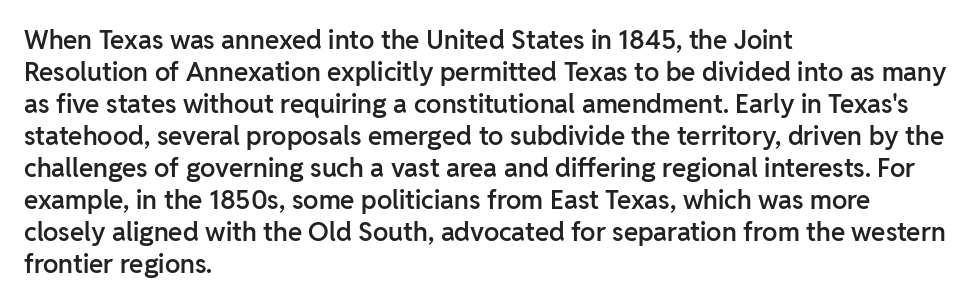
Q: Is the text bold? A: Semi-bold.
Q: Is the text italic (slanted)? A: No, it is upright.
Q: Is the text underlined? A: No.
Q: How is the paragraph aligned? A: Left-aligned.
Q: Is the spacing between letters normal or unusually wide? A: Normal.
